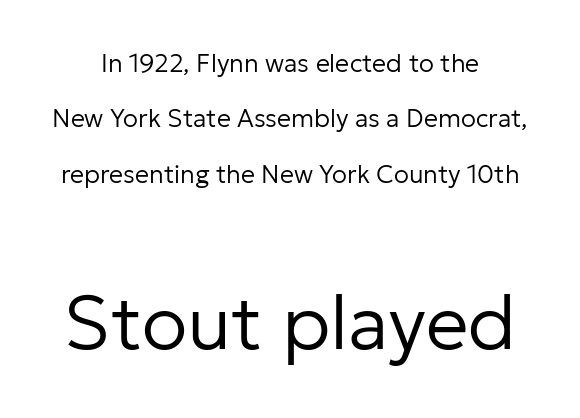
Classification — sans serif. Upright lettering throughout. The gaps between neighbouring characters are ordinary and unremarkable. This layout puts the modest block above and the oversized block below. Stroke thickness stays within the range of a standard reading face or lighter.
